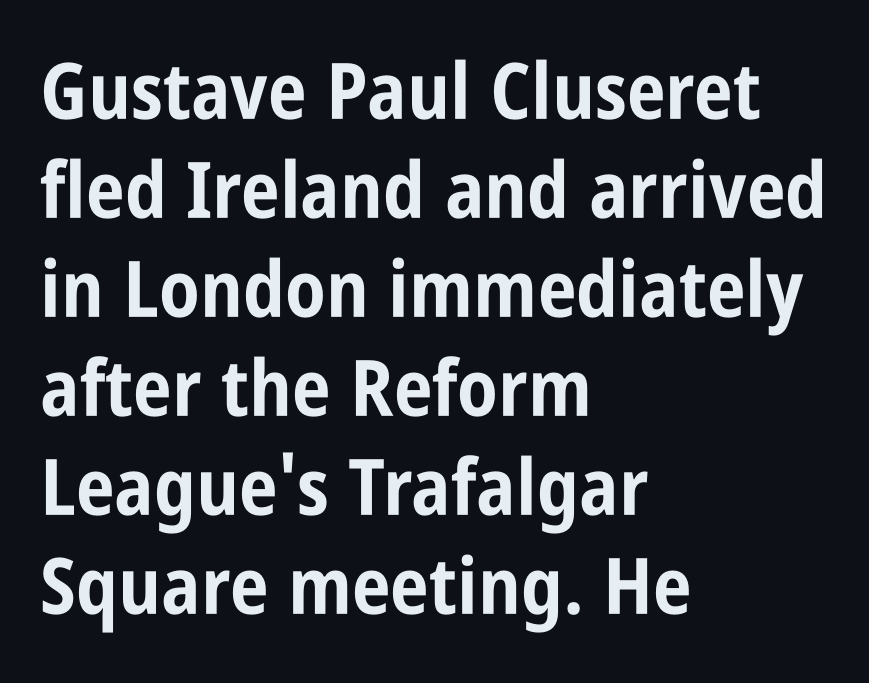
{"serif": "no", "italic": "no", "bold": "yes", "weight": "bold", "width": "condensed", "stroke_contrast": "low", "x_height": "large", "monospaced": "no", "underline": "no", "align": "left", "line_spacing": "normal", "line_spacing_ratio": 1.27, "letter_spacing": "normal", "letter_spacing_em": 0.0, "glyph_px": 78}
